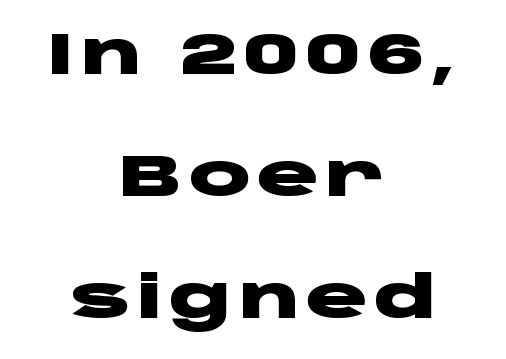
In terms of weight, the rendering is a true, heavy bold. Words float on clear page, feet unadorned. This rendering uses center alignment, leaving both contours irregular but symmetric. The typeface chosen for these lines omits serifs. Nope, not italic — everything's standing straight.
